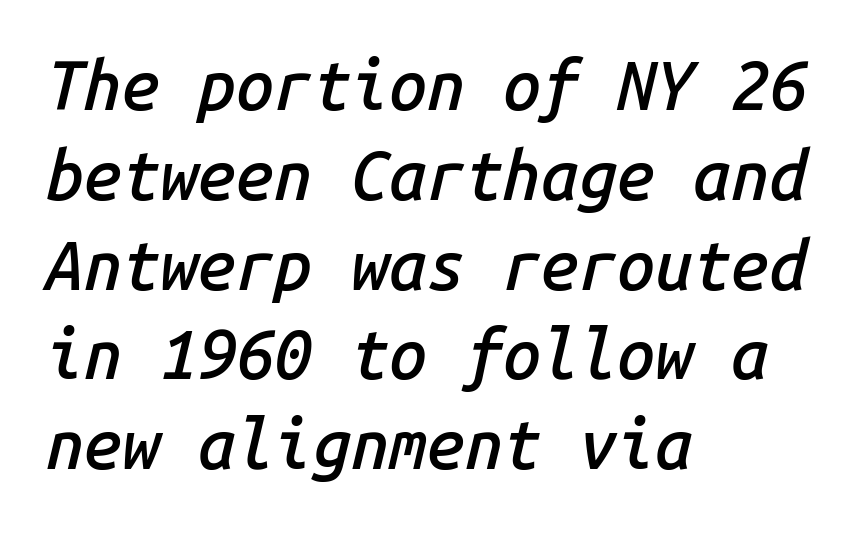
Q: Is the text bold? A: Semi-bold.
Q: Is the text italic (slanted)? A: Yes, it leans right by about 14 degrees.
Q: Is the text underlined? A: No.
Q: How is the paragraph aligned? A: Left-aligned.
Q: Is the spacing between letters normal or unusually wide? A: Normal.
Q: Is the spacing between lines tight, normal or loose? A: Normal.
Q: Width (condensed, normal, or wide)? A: Normal.
Q: Stroke contrast? A: Low.
Q: x-height? A: Medium.
Q: Monospaced? A: Yes.
